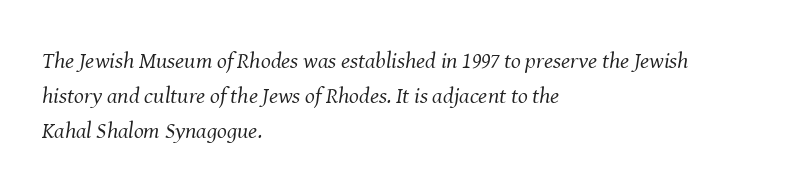
Q: Is the text bold? A: No.
Q: Is the text italic (slanted)? A: Yes, it leans right by about 8 degrees.
Q: Is the text underlined? A: No.
Q: How is the paragraph aligned? A: Left-aligned.
Q: Is the spacing between letters normal or unusually wide? A: Normal.
Q: Is the spacing between lines tight, normal or loose? A: Normal.
